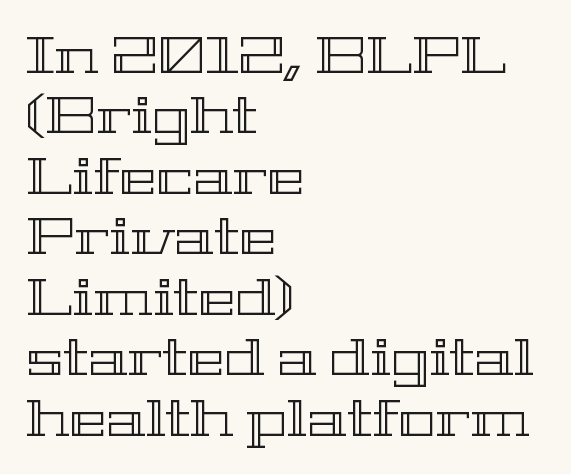
Q: Is the text italic (slanted)? A: No, it is upright.
Q: Is the text underlined? A: No.
Q: How is the paragraph aligned? A: Left-aligned.
Q: Is the spacing between letters normal or unusually wide? A: Normal.
Q: Width (condensed, normal, or wide)? A: Wide.
Q: x-height? A: Medium.
Q: Monospaced? A: No.
